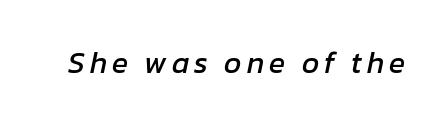
Anything drawn beneath the words? Only blank space. It's the slanting kind of type. The letters advance in unequal steps, a hallmark of proportional type.
